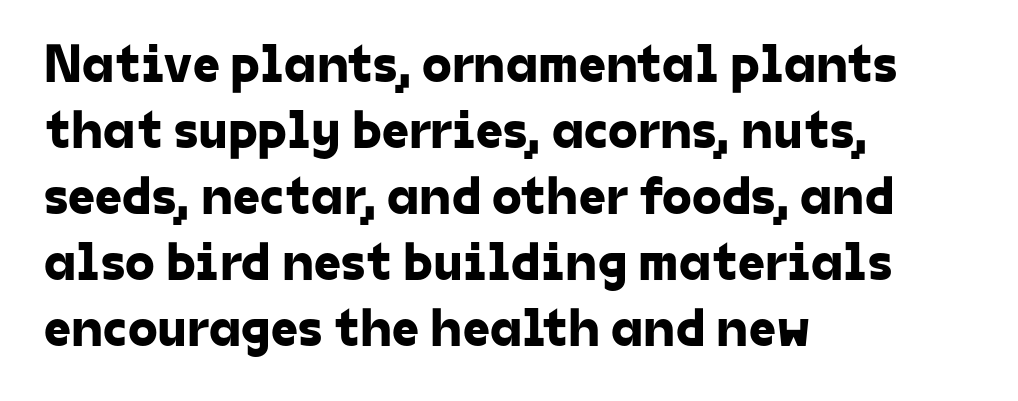
The image shows 54 px sans-serif type; set left-aligned, line spacing 1.22x, normal letter spacing, not underlined; low stroke contrast and a medium x-height.
